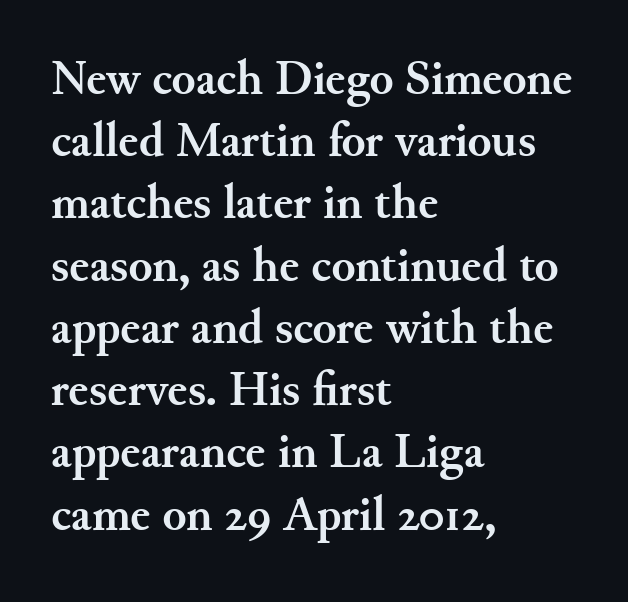
{"serif": "yes", "italic": "no", "bold": "yes", "weight": "semibold", "width": "normal", "stroke_contrast": "medium", "x_height": "small", "monospaced": "no", "underline": "no", "align": "left", "line_spacing": "normal", "line_spacing_ratio": 1.27, "letter_spacing": "normal", "letter_spacing_em": 0.0, "glyph_px": 49}
